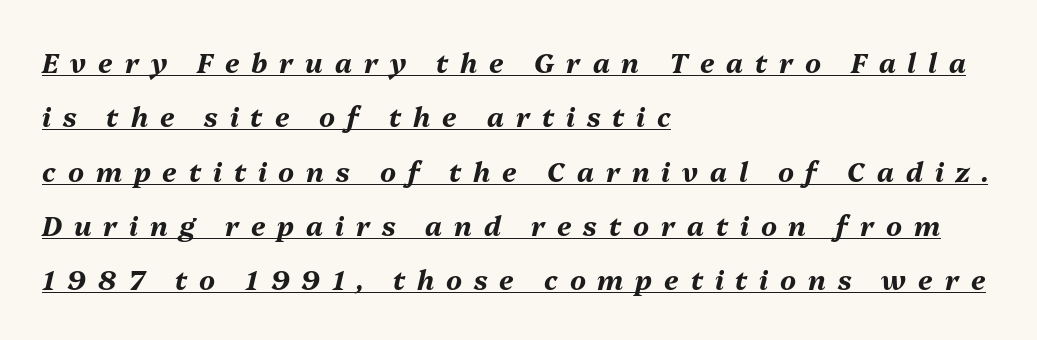
Q: Is the text bold? A: Yes.
Q: Is the text italic (slanted)? A: Yes, it leans right by about 13 degrees.
Q: Is the text underlined? A: Yes.
Q: How is the paragraph aligned? A: Left-aligned.
Q: Is the spacing between letters normal or unusually wide? A: Unusually wide.
Q: Is the spacing between lines tight, normal or loose? A: Loose.
